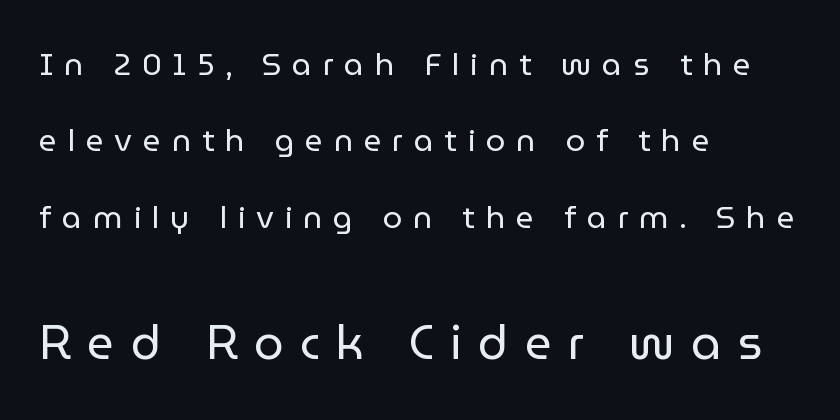
{"serif": "no", "italic": "no", "bold": "no", "weight": "regular", "width": "normal", "stroke_contrast": "low", "x_height": "medium", "monospaced": "no", "underline": "no", "align": "left", "line_spacing": "loose", "line_spacing_ratio": 2.46, "letter_spacing": "wide", "letter_spacing_em": 0.35, "larger_block": "second", "size_ratio": 1.52, "glyph_px": 47}
